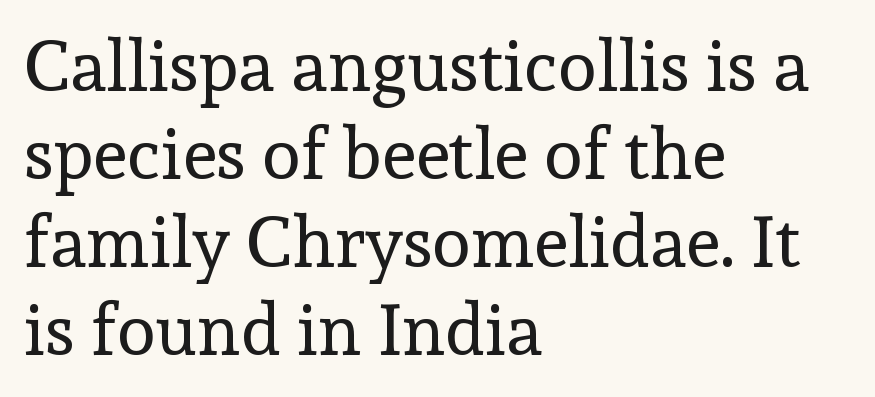
{"serif": "yes", "italic": "no", "bold": "no", "weight": "regular", "width": "normal", "x_height": "medium", "monospaced": "no", "underline": "no", "align": "left", "line_spacing_ratio": 1.24, "letter_spacing": "normal", "letter_spacing_em": 0.0, "glyph_px": 71}
